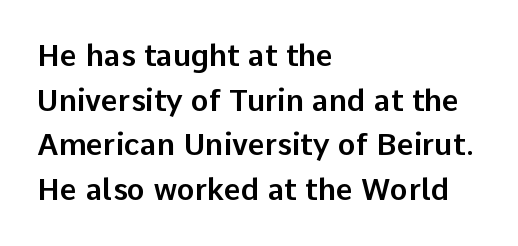
Q: Is the text italic (slanted)? A: No, it is upright.
Q: Is the typeface a serif or a sans-serif typeface? A: Sans-serif.
Q: Is the text underlined? A: No.
Q: How is the paragraph aligned? A: Left-aligned.
Q: Is the spacing between letters normal or unusually wide? A: Normal.
Q: Is the spacing between lines tight, normal or loose? A: Normal.
Q: Width (condensed, normal, or wide)? A: Normal.
Q: Stroke contrast? A: Low.
Q: x-height? A: Medium.
Q: Monospaced? A: No.
